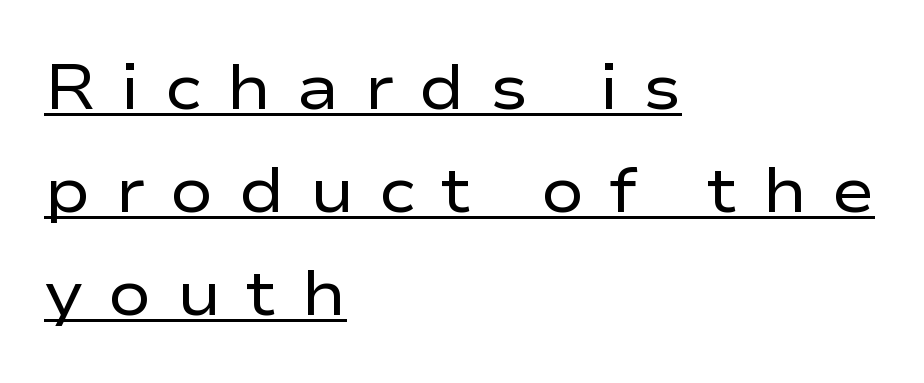
Q: Is the text bold? A: No.
Q: Is the text italic (slanted)? A: No, it is upright.
Q: Is the typeface a serif or a sans-serif typeface? A: Sans-serif.
Q: Is the text underlined? A: Yes.
Q: How is the paragraph aligned? A: Left-aligned.
Q: Is the spacing between letters normal or unusually wide? A: Unusually wide.
Q: Is the spacing between lines tight, normal or loose? A: Normal.
Q: Width (condensed, normal, or wide)? A: Wide.
Q: Stroke contrast? A: Low.
Q: x-height? A: Medium.
Q: Monospaced? A: No.
